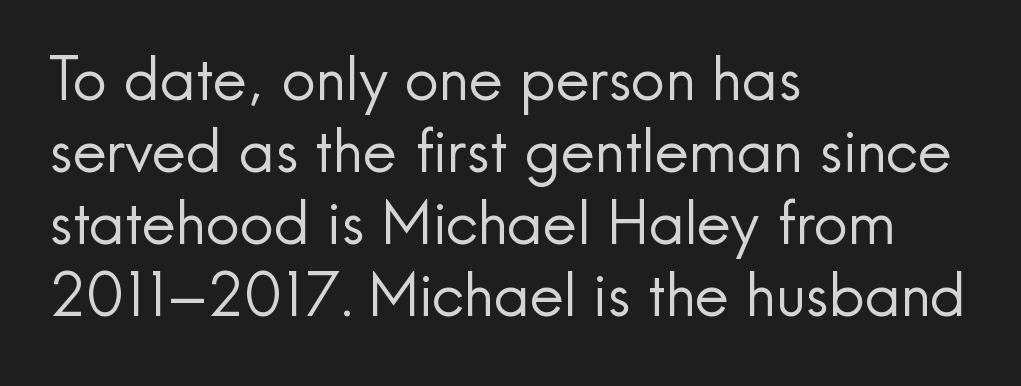
How are the letters spaced? Ordinarily, with no added tracking. The lines in this sample share a left origin and differ only in where they stop. Is this a fixed-width face? No — the glyphs have proportional, varying widths. Bold? No — there's no thickening of the strokes. Each row of text sits above clean, open space. The lettering stays uniformly vertical, giving the passage a roman look.
